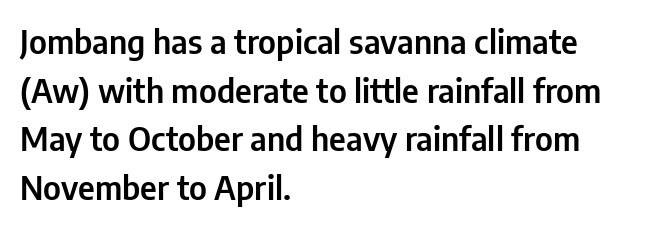
The image shows 33 px condensed sans-serif type, upright; set left-aligned, normal line spacing (1.47x), normal letter spacing, not underlined; low stroke contrast and a medium x-height.
